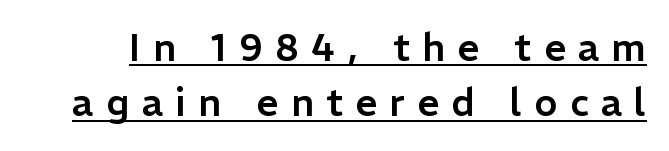
Q: Is the text italic (slanted)? A: No, it is upright.
Q: Is the typeface a serif or a sans-serif typeface? A: Sans-serif.
Q: Is the text underlined? A: Yes.
Q: Is the spacing between letters normal or unusually wide? A: Unusually wide.
Q: Is the spacing between lines tight, normal or loose? A: Normal.
Q: Width (condensed, normal, or wide)? A: Normal.
Q: Stroke contrast? A: Low.
Q: x-height? A: Medium.
Q: Monospaced? A: No.
